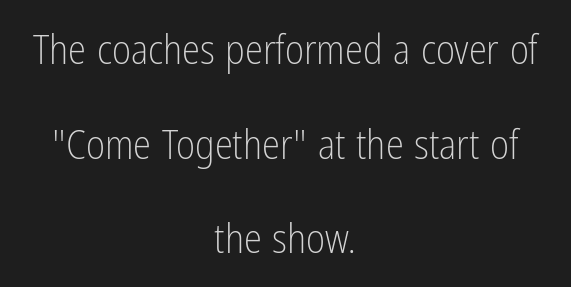
Q: Is the text bold? A: No.
Q: Is the text italic (slanted)? A: No, it is upright.
Q: Is the typeface a serif or a sans-serif typeface? A: Sans-serif.
Q: Is the text underlined? A: No.
Q: How is the paragraph aligned? A: Centered.
Q: Is the spacing between letters normal or unusually wide? A: Normal.
Q: Is the spacing between lines tight, normal or loose? A: Loose.
Q: Width (condensed, normal, or wide)? A: Condensed.
Q: Stroke contrast? A: Low.
Q: x-height? A: Medium.
Q: Monospaced? A: No.
